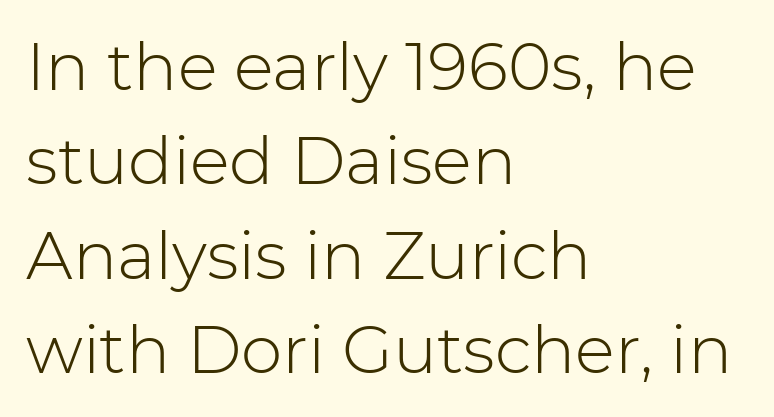
Q: Is the text bold? A: No.
Q: Is the text italic (slanted)? A: No, it is upright.
Q: Is the typeface a serif or a sans-serif typeface? A: Sans-serif.
Q: Is the text underlined? A: No.
Q: How is the paragraph aligned? A: Left-aligned.
Q: Is the spacing between letters normal or unusually wide? A: Normal.
Q: Is the spacing between lines tight, normal or loose? A: Normal.
Q: Width (condensed, normal, or wide)? A: Normal.
Q: Stroke contrast? A: Low.
Q: x-height? A: Medium.
Q: Monospaced? A: No.
